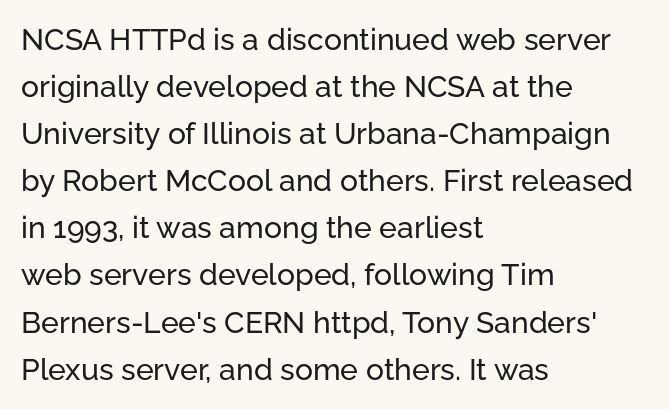
Vertical strokes here are truly vertical. The letters carry no serifs — their stems end cleanly without finishing strokes. Note the varied advance widths — an 'i' is clearly narrower than an 'm'. Is there much room between lines? A standard amount, neither cramped nor airy. The passage shown is not underscored anywhere.
